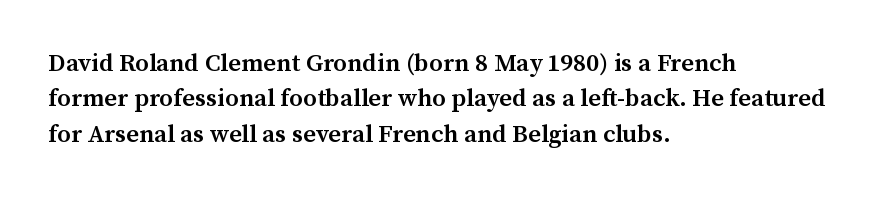
The image shows 25 px text type, upright; set left-aligned, normal line spacing (1.42x), normal letter spacing, not underlined.
